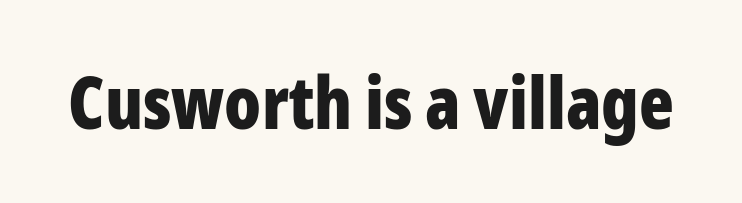
Looks like regular typesetting: each glyph gets only the width it needs. Letterform terminals end flat and unadorned throughout the passage. Italic? Not at all — the glyphs are vertical. The strip under each line holds only bare page.
